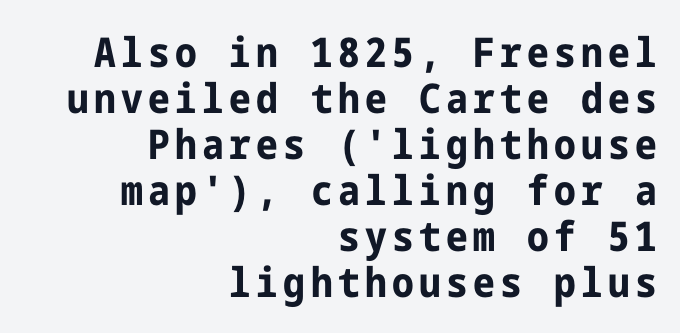
The image shows 41 px bold, condensed sans-serif type, upright; set right-aligned, tight line spacing (1.12x), not underlined; low stroke contrast and a medium x-height.
